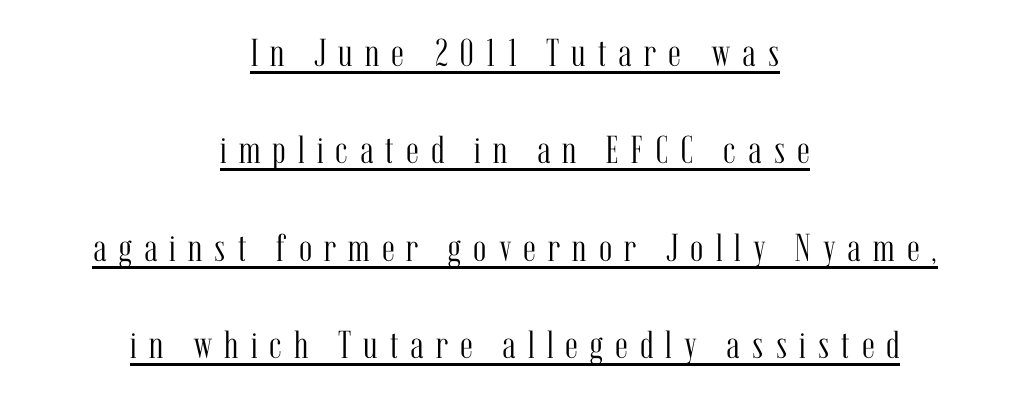
Q: Is the text bold? A: No.
Q: Is the text italic (slanted)? A: No, it is upright.
Q: Is the typeface a serif or a sans-serif typeface? A: Serif.
Q: Is the text underlined? A: Yes.
Q: How is the paragraph aligned? A: Centered.
Q: Is the spacing between letters normal or unusually wide? A: Unusually wide.
Q: Is the spacing between lines tight, normal or loose? A: Loose.
Q: Width (condensed, normal, or wide)? A: Condensed.
Q: Stroke contrast? A: Medium.
Q: x-height? A: Medium.
Q: Monospaced? A: No.
